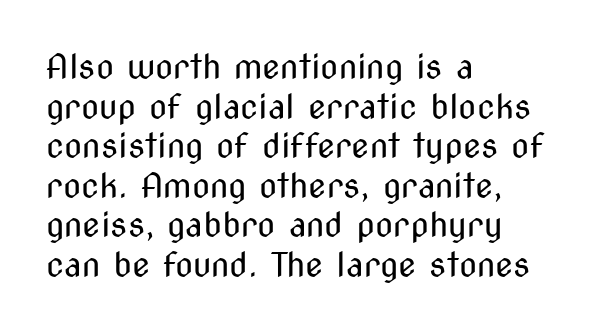
{"serif": "no", "italic": "no", "bold": "no", "weight": "regular", "width": "condensed", "stroke_contrast": "medium", "x_height": "medium", "monospaced": "no", "underline": "no", "align": "left", "line_spacing_ratio": 1.2, "letter_spacing": "normal", "letter_spacing_em": 0.0, "glyph_px": 33}
